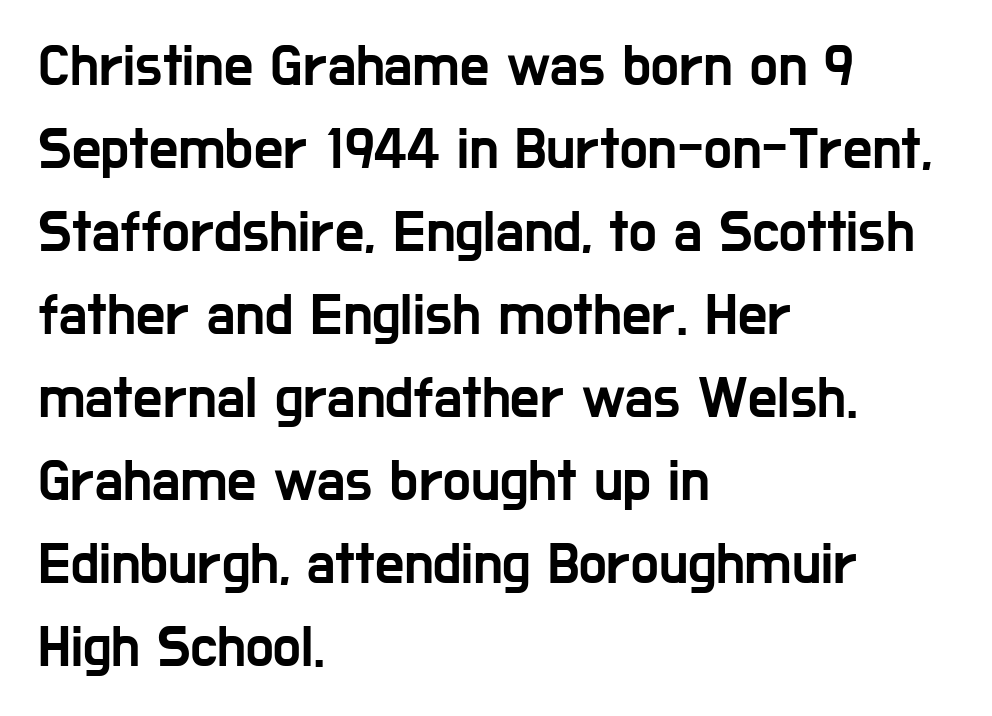
Q: Is the text italic (slanted)? A: No, it is upright.
Q: Is the typeface a serif or a sans-serif typeface? A: Sans-serif.
Q: Is the text underlined? A: No.
Q: How is the paragraph aligned? A: Left-aligned.
Q: Is the spacing between letters normal or unusually wide? A: Normal.
Q: Is the spacing between lines tight, normal or loose? A: Normal.
Q: Width (condensed, normal, or wide)? A: Condensed.
Q: Stroke contrast? A: Low.
Q: x-height? A: Medium.
Q: Monospaced? A: No.
